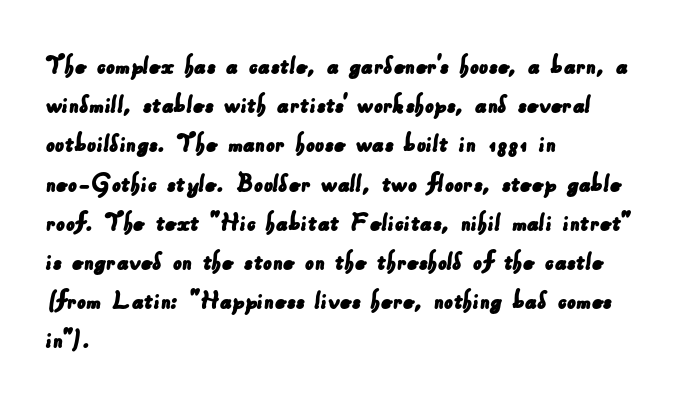
Q: Is the typeface a serif or a sans-serif typeface? A: Sans-serif.
Q: Is the text underlined? A: No.
Q: How is the paragraph aligned? A: Left-aligned.
Q: Is the spacing between letters normal or unusually wide? A: Normal.
Q: Is the spacing between lines tight, normal or loose? A: Normal.
Q: Width (condensed, normal, or wide)? A: Normal.
Q: Stroke contrast? A: Low.
Q: x-height? A: Small.
Q: Monospaced? A: No.
